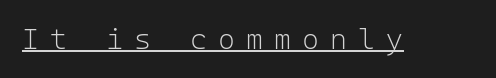
{"serif": "no", "italic": "no", "bold": "no", "weight": "light", "width": "normal", "stroke_contrast": "low", "x_height": "medium", "monospaced": "yes", "underline": "yes", "letter_spacing": "wide", "letter_spacing_em": 0.38, "glyph_px": 29}
